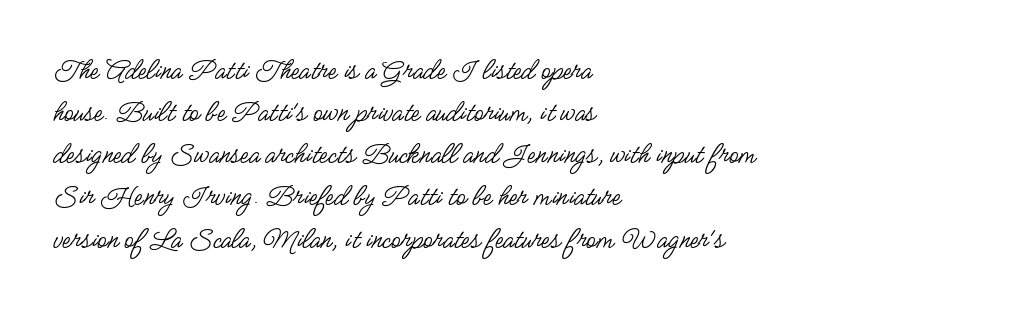
{"serif": "no", "bold": "no", "weight": "regular", "width": "condensed", "stroke_contrast": "low", "x_height": "small", "monospaced": "no", "underline": "no", "align": "left", "line_spacing": "normal", "line_spacing_ratio": 1.36, "letter_spacing": "normal", "letter_spacing_em": 0.0, "glyph_px": 31}
